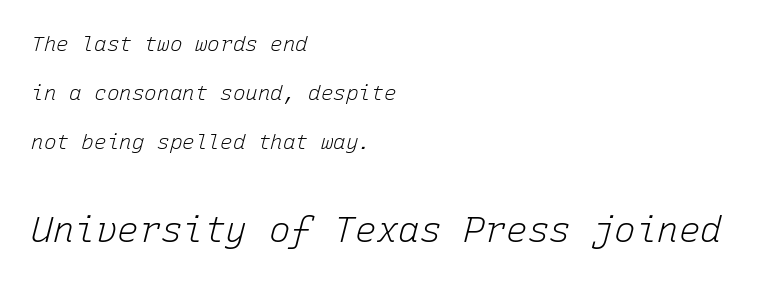
{"italic": "yes", "lean": "right", "slant_degrees": 15, "bold": "no", "weight": "light", "width": "normal", "stroke_contrast": "low", "x_height": "medium", "monospaced": "yes", "underline": "no", "align": "left", "line_spacing": "loose", "line_spacing_ratio": 2.34, "letter_spacing": "normal", "letter_spacing_em": 0.0, "larger_block": "second", "size_ratio": 1.71, "glyph_px": 36}
